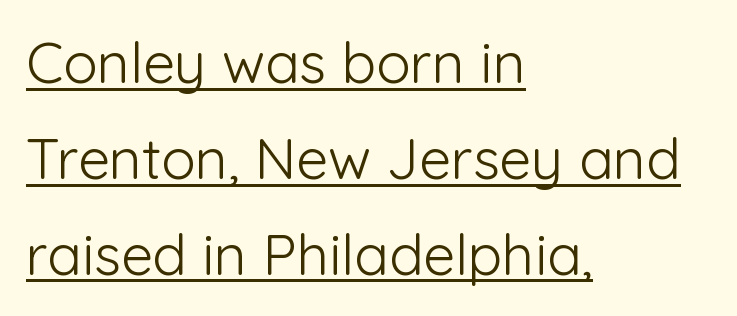
{"serif": "no", "italic": "no", "bold": "no", "weight": "light", "width": "normal", "stroke_contrast": "low", "x_height": "medium", "monospaced": "no", "underline": "yes", "align": "left", "line_spacing": "normal", "line_spacing_ratio": 1.68, "letter_spacing": "normal", "letter_spacing_em": 0.0, "glyph_px": 57}
